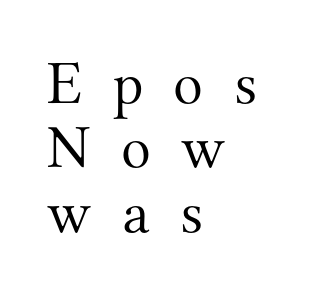
Q: Is the text bold? A: No.
Q: Is the text italic (slanted)? A: No, it is upright.
Q: Is the typeface a serif or a sans-serif typeface? A: Serif.
Q: Is the text underlined? A: No.
Q: How is the paragraph aligned? A: Left-aligned.
Q: Is the spacing between letters normal or unusually wide? A: Unusually wide.
Q: Is the spacing between lines tight, normal or loose? A: Tight.
Q: Width (condensed, normal, or wide)? A: Normal.
Q: Stroke contrast? A: Medium.
Q: x-height? A: Small.
Q: Monospaced? A: No.
